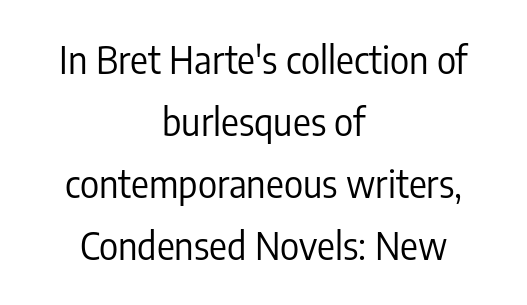
Q: Is the text bold? A: No.
Q: Is the text italic (slanted)? A: No, it is upright.
Q: Is the typeface a serif or a sans-serif typeface? A: Sans-serif.
Q: Is the text underlined? A: No.
Q: How is the paragraph aligned? A: Centered.
Q: Is the spacing between letters normal or unusually wide? A: Normal.
Q: Is the spacing between lines tight, normal or loose? A: Normal.
Q: Width (condensed, normal, or wide)? A: Condensed.
Q: Stroke contrast? A: Low.
Q: x-height? A: Medium.
Q: Monospaced? A: No.
